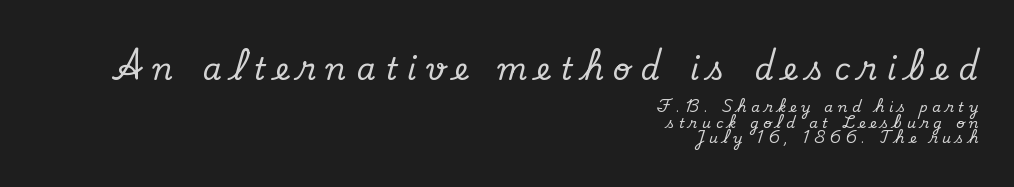
The image shows 30 px serif type; set right-aligned, tight line spacing (1.08x), unusually wide letter spacing (+0.34 em), not underlined; the first (top) block is 2.14x larger; low stroke contrast and a small x-height.
